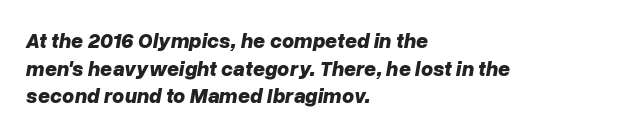
The letters are slanted; this is an italic face. Leftover space on each line is placed entirely after the last word. The face used here is rendered with its standard letterfit. Descender tails drop into unmarked territory. Typographic density is high because the face is bold. Leading: standard.
